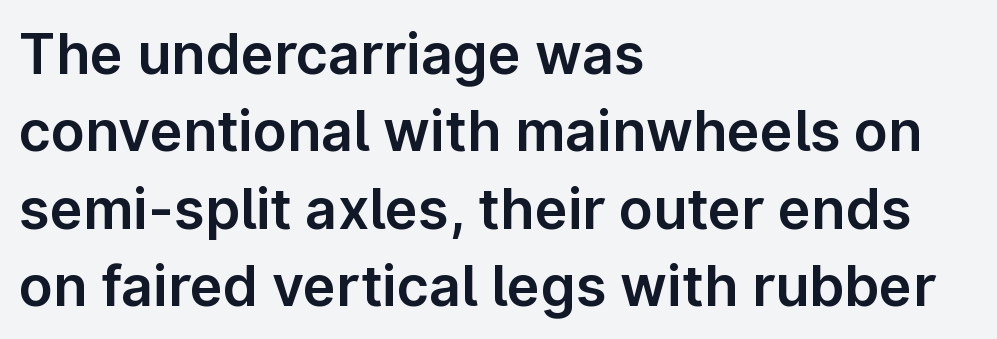
What kind of face is this? One without serifs — a sans. Visually the block forms a straight wall on the left and a jagged coastline on the right. This sample keeps an unexceptional amount of space between lines. The foot of each line stays bare and open. These lines keep a tight, regular rhythm from letter to letter.
